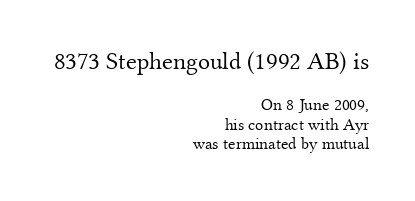
{"italic": "no", "bold": "no", "underline": "no", "align": "right", "line_spacing": "tight", "line_spacing_ratio": 1.14, "letter_spacing": "normal", "letter_spacing_em": 0.0, "larger_block": "first", "size_ratio": 1.47, "glyph_px": 25}
